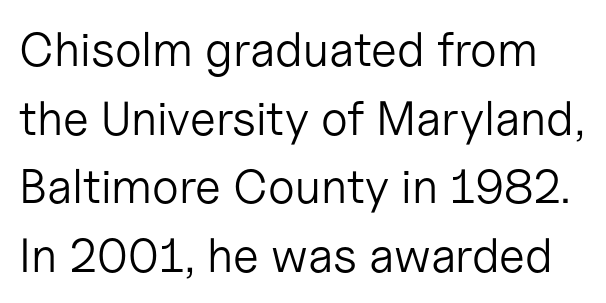
The image shows 48 px light sans-serif type, upright; set normal line spacing (1.43x), normal letter spacing, not underlined; low stroke contrast and a medium x-height.
